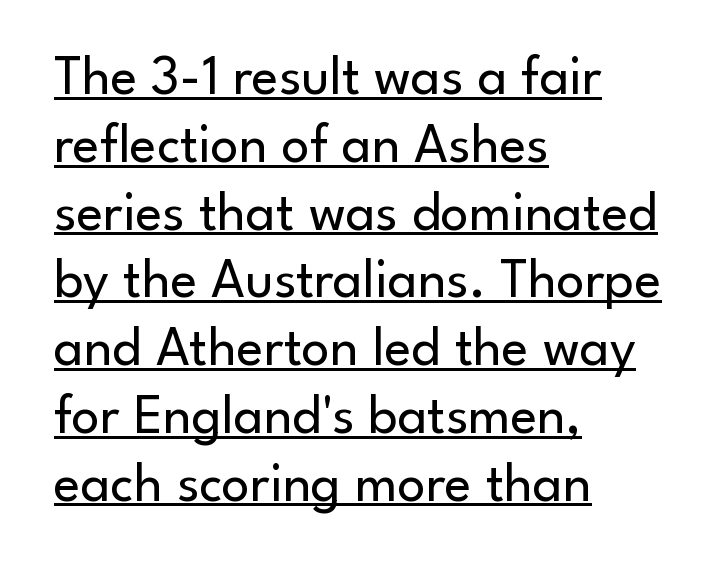
{"serif": "no", "italic": "no", "bold": "no", "weight": "regular", "width": "normal", "stroke_contrast": "low", "x_height": "small", "monospaced": "no", "underline": "yes", "align": "left", "line_spacing_ratio": 1.21, "letter_spacing": "normal", "letter_spacing_em": 0.0, "glyph_px": 56}
